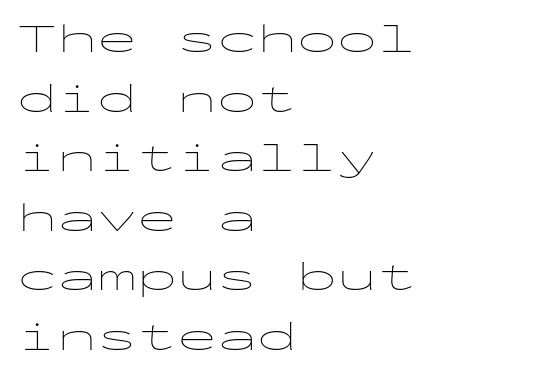
Q: Is the text bold? A: No.
Q: Is the text italic (slanted)? A: No, it is upright.
Q: Is the typeface a serif or a sans-serif typeface? A: Sans-serif.
Q: Is the text underlined? A: No.
Q: How is the paragraph aligned? A: Left-aligned.
Q: Is the spacing between letters normal or unusually wide? A: Normal.
Q: Is the spacing between lines tight, normal or loose? A: Normal.
Q: Width (condensed, normal, or wide)? A: Wide.
Q: Stroke contrast? A: Low.
Q: x-height? A: Medium.
Q: Monospaced? A: Yes.
